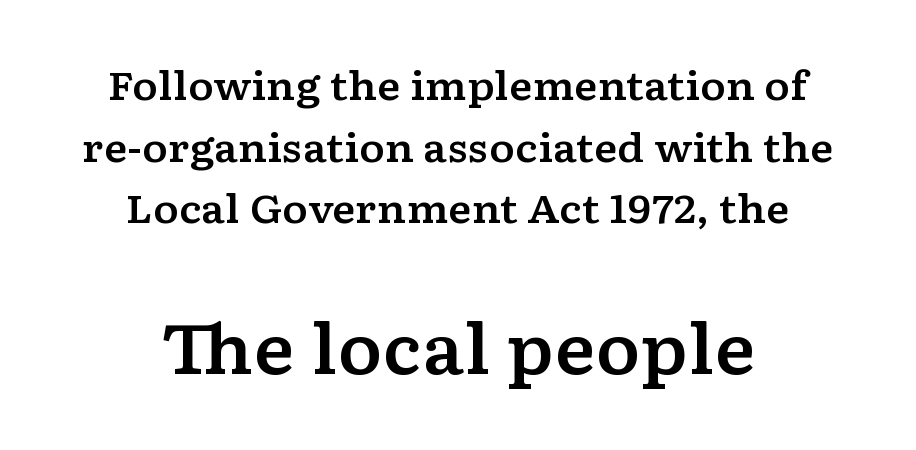
Q: Is the text italic (slanted)? A: No, it is upright.
Q: Is the typeface a serif or a sans-serif typeface? A: Serif.
Q: Is the text underlined? A: No.
Q: How is the paragraph aligned? A: Centered.
Q: Is the spacing between letters normal or unusually wide? A: Normal.
Q: Is the spacing between lines tight, normal or loose? A: Normal.
Q: Which block of text is set in a larger size, the first (top) or the second (bottom)? A: The second (bottom) one.
Q: Width (condensed, normal, or wide)? A: Wide.
Q: Stroke contrast? A: Low.
Q: x-height? A: Medium.
Q: Monospaced? A: No.
